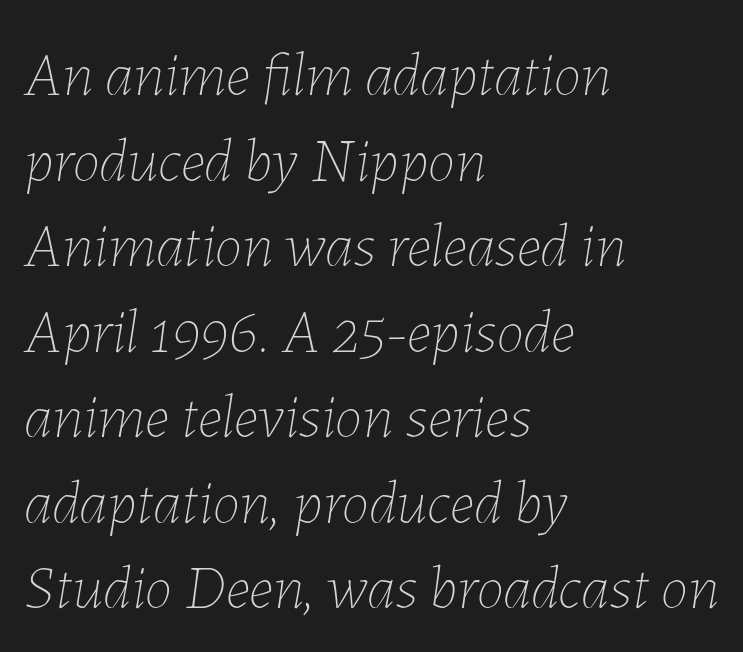
Here the designer chose a conventional face with non-uniform glyph widths. Any mark beneath the type? The region is blank. Students, note that the glyphs here touch the page at normal intervals. The typography opts for an oblique posture over an upright one.
